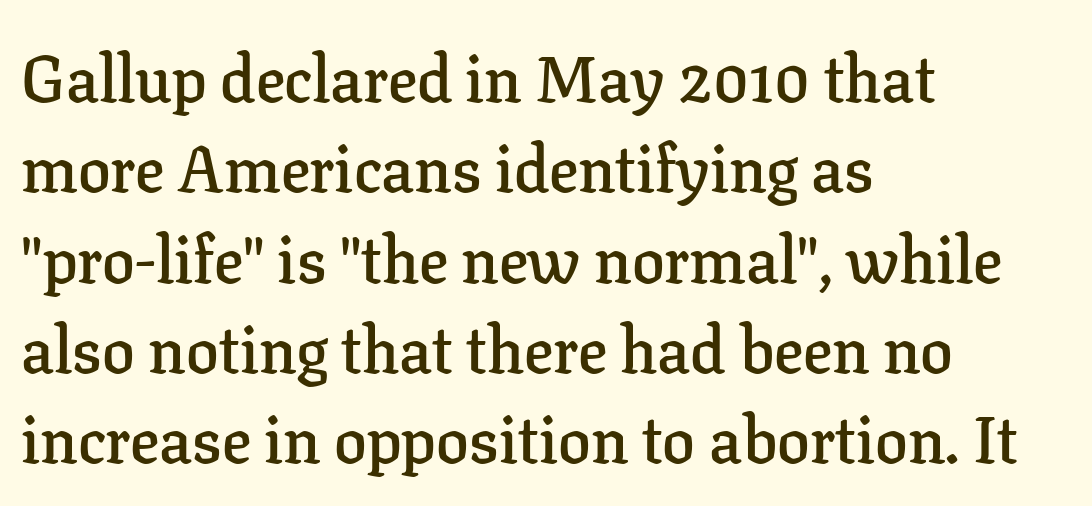
Each line starts at the same left margin while the right side varies. Rendered with straight, roman letterforms. A typesetter would label this face a serif. Does the leading feel generous? No, just average.
